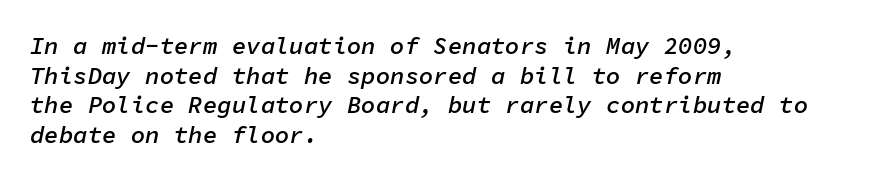
The image shows 24 px text type, italic (leaning right); set left-aligned, line spacing 1.23x, normal letter spacing, not underlined.
